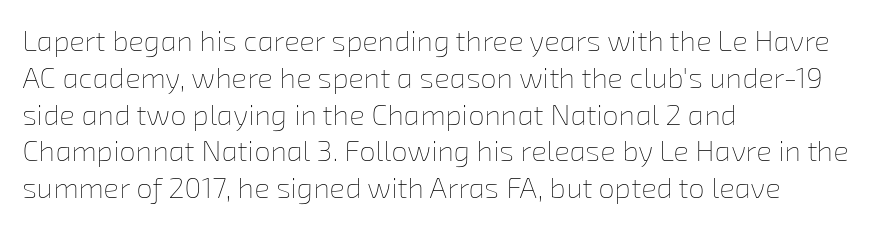
The image shows 29 px thin type; set left-aligned, normal line spacing (1.27x), normal letter spacing, not underlined; low stroke contrast and a medium x-height.
